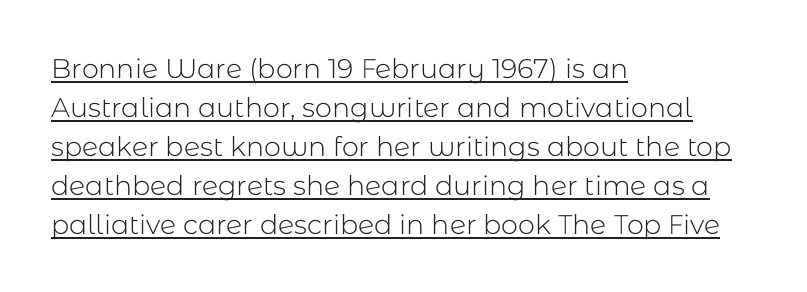
Q: Is the text bold? A: No.
Q: Is the text italic (slanted)? A: No, it is upright.
Q: Is the text underlined? A: Yes.
Q: How is the paragraph aligned? A: Left-aligned.
Q: Is the spacing between letters normal or unusually wide? A: Normal.
Q: Is the spacing between lines tight, normal or loose? A: Normal.
